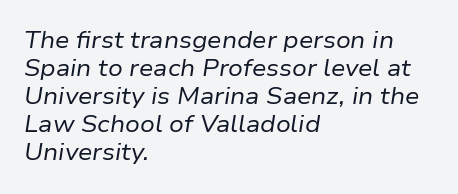
Has an underline been added? It has not. Line beginnings align vertically; line endings do not. Characters are canted at an angle relative to the baseline's perpendicular. Tracking value appears to be zero — textbook default spacing.
